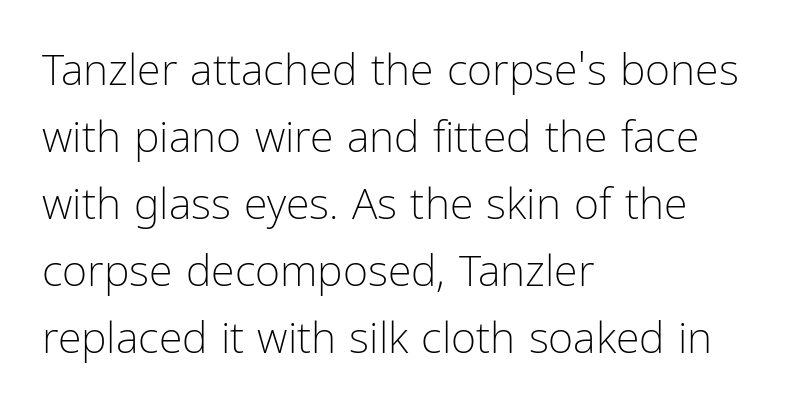
Q: Is the text bold? A: No.
Q: Is the text italic (slanted)? A: No, it is upright.
Q: Is the typeface a serif or a sans-serif typeface? A: Sans-serif.
Q: Is the text underlined? A: No.
Q: How is the paragraph aligned? A: Left-aligned.
Q: Is the spacing between letters normal or unusually wide? A: Normal.
Q: Is the spacing between lines tight, normal or loose? A: Normal.
Q: Width (condensed, normal, or wide)? A: Condensed.
Q: Stroke contrast? A: Low.
Q: x-height? A: Medium.
Q: Monospaced? A: No.
